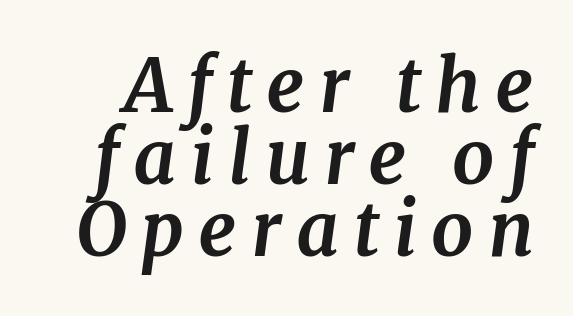
Check under the words: just untouched page. Set as a true bold cut, around the 700 mark. Is the type slanted? Yes — the strokes lean at a clear angle. What's the leading like? Squeezed, with rows nearly overlapping. Serifs: yes, visible at the terminals of the letterforms. This sample has the flowing, uneven cadence of proportional lettering.
